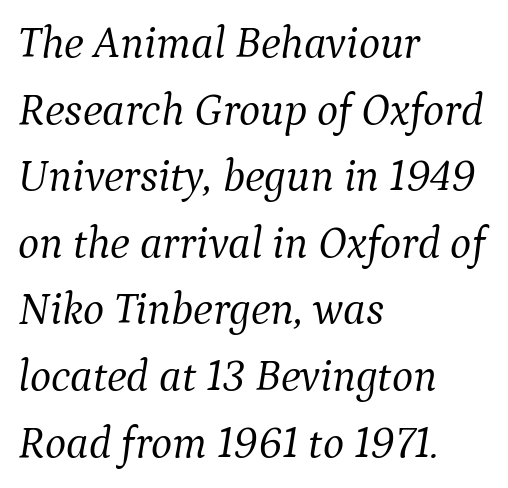
Q: Is the text bold? A: No.
Q: Is the text italic (slanted)? A: Yes, it leans right by about 9 degrees.
Q: Is the typeface a serif or a sans-serif typeface? A: Serif.
Q: Is the text underlined? A: No.
Q: How is the paragraph aligned? A: Left-aligned.
Q: Is the spacing between letters normal or unusually wide? A: Normal.
Q: Is the spacing between lines tight, normal or loose? A: Normal.
Q: Width (condensed, normal, or wide)? A: Normal.
Q: Stroke contrast? A: Medium.
Q: x-height? A: Medium.
Q: Monospaced? A: No.
